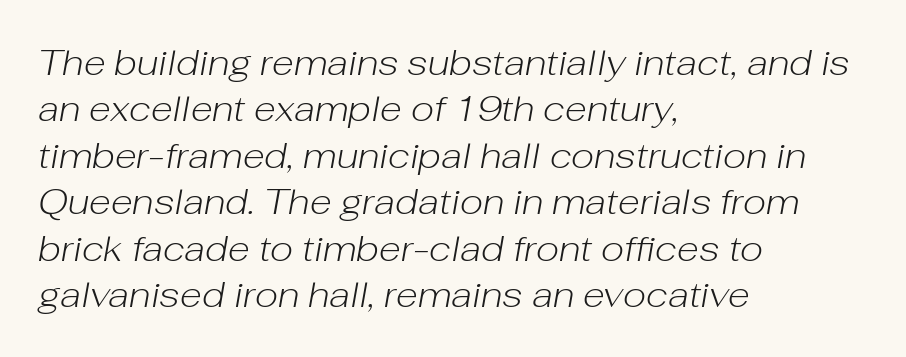
Summary of vertical rhythm: regular, with standard interline spacing. Looks like regular typesetting: each glyph gets only the width it needs. Emphasis-style slanted type is in use. Each word holds together tightly as a unit, with standard inter-letter gaps. Caption: face not bold, strokes unweighted. Which margin do the lines hug? The left one — the right edge is uneven.
